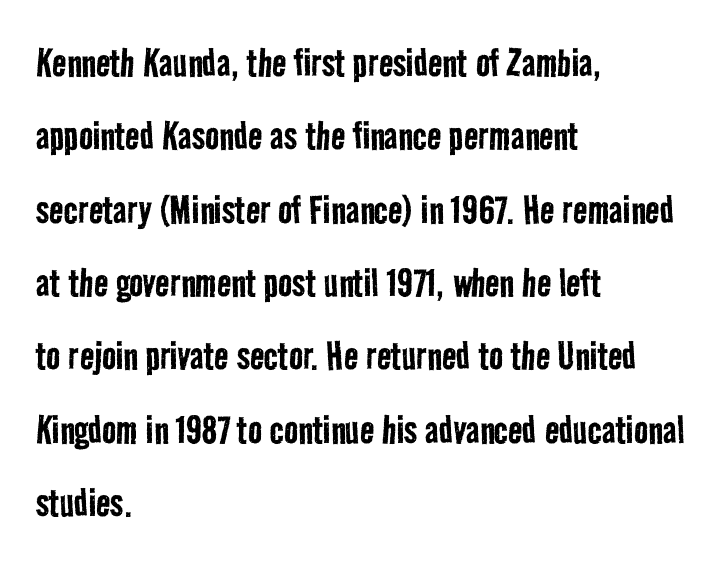
This sample has the flowing, uneven cadence of proportional lettering. Here the glyphs are tracked normally, forming tight word shapes. Grotesque or geometric, the face here clearly has no serifs. The block of text has a typical density, with ordinary space between rows. Which margin do the lines hug? The left one — the right edge is uneven. Unmarked baselines from the first word to the last.
